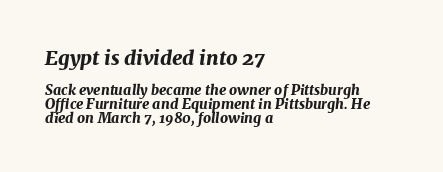
{"italic": "yes", "lean": "right", "slant_degrees": 7, "bold": "yes", "underline": "no", "align": "left", "line_spacing": "tight", "line_spacing_ratio": 1.0, "letter_spacing": "normal", "letter_spacing_em": 0.0, "larger_block": "first", "size_ratio": 1.43, "glyph_px": 20}
